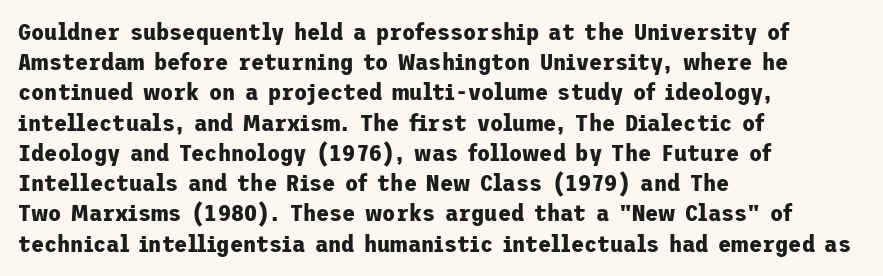
Q: Is the text bold? A: Yes.
Q: Is the text italic (slanted)? A: No, it is upright.
Q: Is the text underlined? A: No.
Q: How is the paragraph aligned? A: Left-aligned.
Q: Is the spacing between letters normal or unusually wide? A: Normal.
Q: Is the spacing between lines tight, normal or loose? A: Normal.
